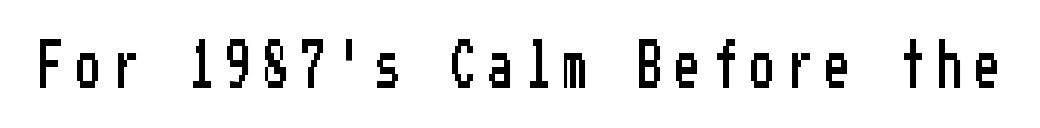
Italic: no, the glyphs are upright roman. No word sits above an underline. The glyphs in this specimen are sans serif. Here the glyphs are tracked loosely, breaking word shapes into spaced letters.
